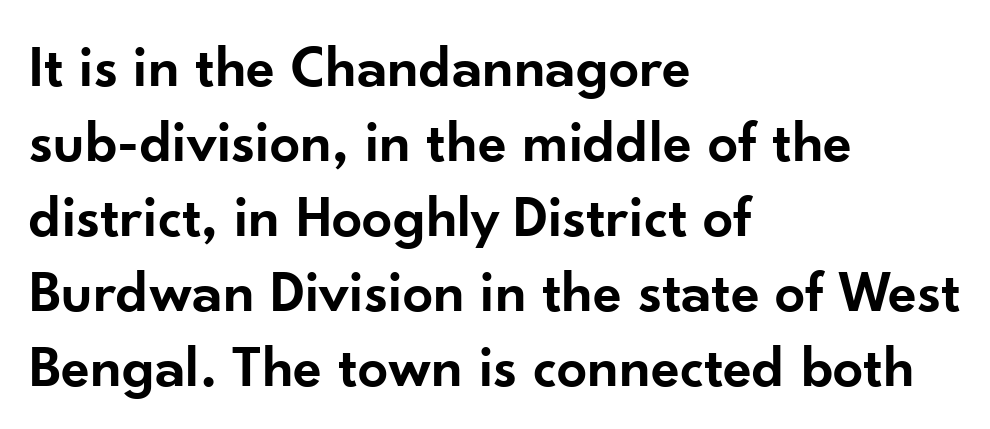
{"serif": "no", "italic": "no", "bold": "semi", "weight": "semibold", "width": "normal", "stroke_contrast": "low", "x_height": "small", "monospaced": "no", "underline": "no", "align": "left", "line_spacing": "normal", "line_spacing_ratio": 1.25, "letter_spacing": "normal", "letter_spacing_em": 0.0, "glyph_px": 60}
